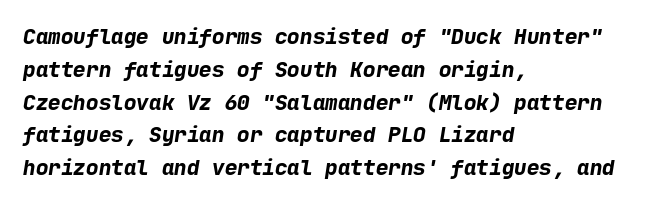
Q: Is the text bold? A: Yes.
Q: Is the text underlined? A: No.
Q: How is the paragraph aligned? A: Left-aligned.
Q: Is the spacing between letters normal or unusually wide? A: Normal.
Q: Is the spacing between lines tight, normal or loose? A: Normal.
